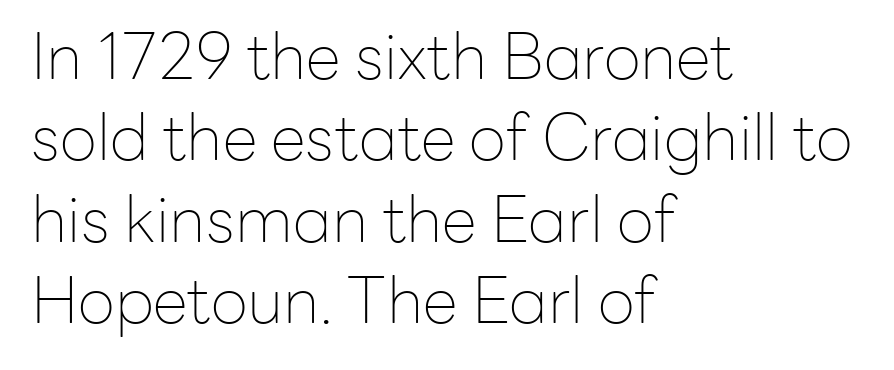
Q: Is the text bold? A: No.
Q: Is the text italic (slanted)? A: No, it is upright.
Q: Is the typeface a serif or a sans-serif typeface? A: Sans-serif.
Q: Is the text underlined? A: No.
Q: How is the paragraph aligned? A: Left-aligned.
Q: Is the spacing between letters normal or unusually wide? A: Normal.
Q: Is the spacing between lines tight, normal or loose? A: Normal.
Q: Width (condensed, normal, or wide)? A: Normal.
Q: Stroke contrast? A: Low.
Q: x-height? A: Medium.
Q: Monospaced? A: No.
